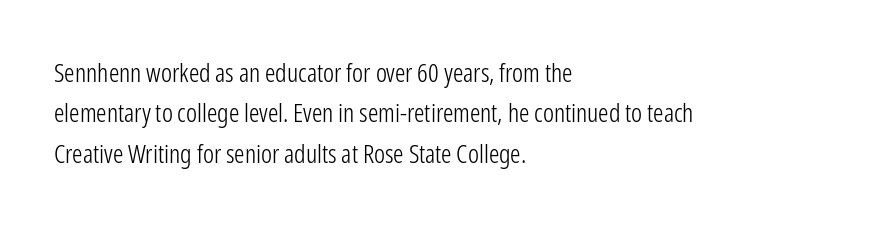
{"italic": "no", "bold": "no", "underline": "no", "align": "left", "line_spacing": "normal", "line_spacing_ratio": 1.55, "letter_spacing": "normal", "letter_spacing_em": 0.0, "glyph_px": 26}
